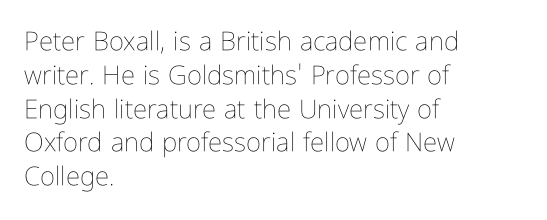
{"italic": "no", "bold": "no", "underline": "no", "align": "left", "line_spacing": "normal", "line_spacing_ratio": 1.3, "letter_spacing": "normal", "letter_spacing_em": 0.0, "glyph_px": 26}
